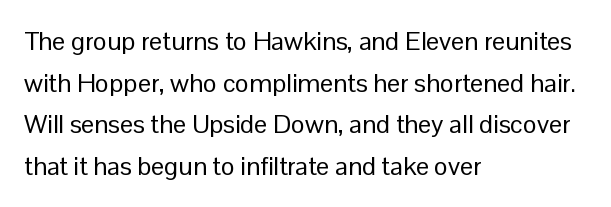
Rule under the text: the space is simply empty. One-word summary of the alignment: left. Stroke thickness stays within the range of a standard reading face or lighter. Rows of type keep a routine distance in the vertical direction. Ascenders rise straight up at ninety degrees. The tracking reads as untouched default to a designer's eye.
